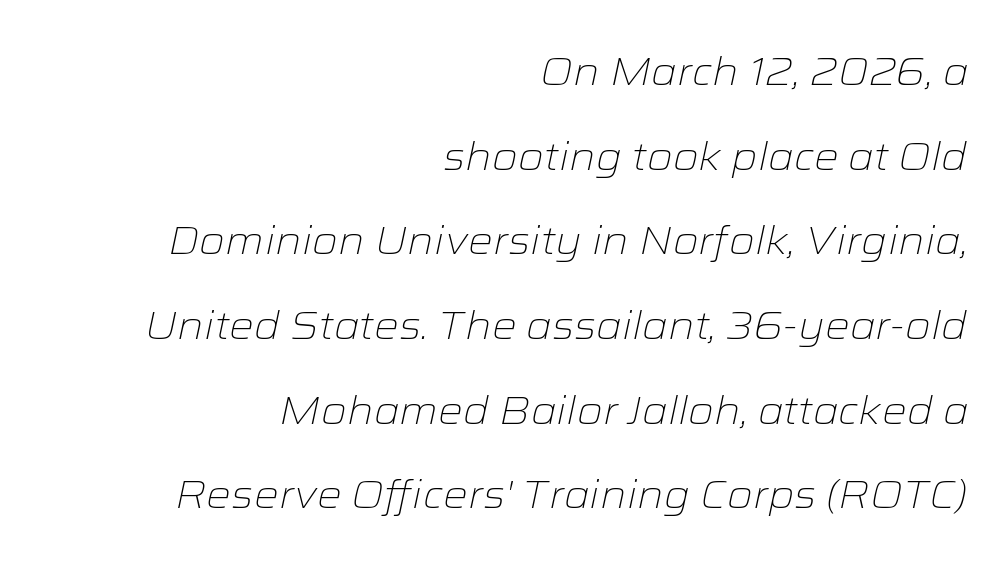
Q: Is the text bold? A: No.
Q: Is the text italic (slanted)? A: Yes, it leans right by about 12 degrees.
Q: Is the text underlined? A: No.
Q: How is the paragraph aligned? A: Right-aligned.
Q: Is the spacing between letters normal or unusually wide? A: Normal.
Q: Is the spacing between lines tight, normal or loose? A: Loose.
Q: Width (condensed, normal, or wide)? A: Wide.
Q: Stroke contrast? A: Low.
Q: x-height? A: Medium.
Q: Monospaced? A: No.
